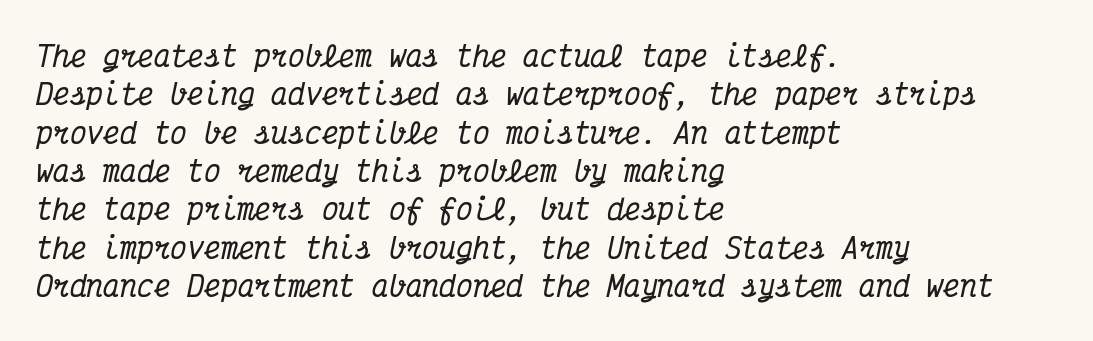
The image shows 28 px condensed serif type, italic (leaning right), monospaced; set left-aligned, normal line spacing (1.37x), normal letter spacing, not underlined; medium stroke contrast and a medium x-height.
